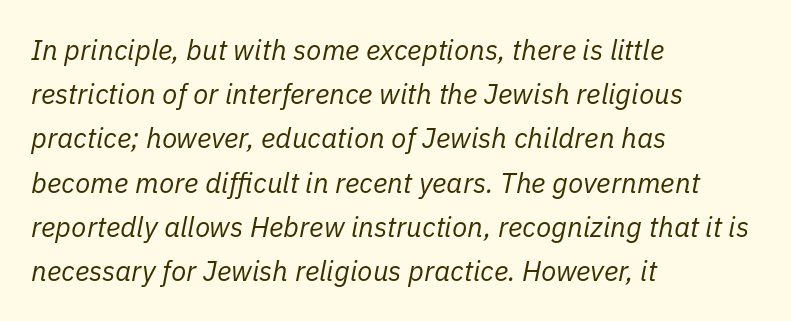
Slanted lettering throughout. Words float on clear page, feet unadorned. This sample uses plain, unmodified letter spacing. The typeface has the unassuming heft of standard copy or less. Successive baselines arrive at the customary interval.
